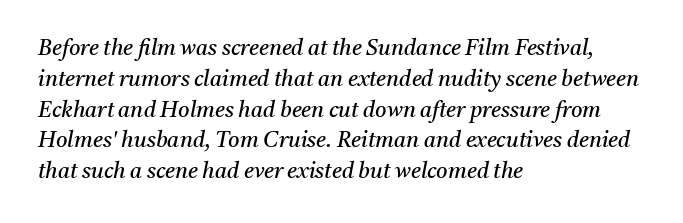
The image shows 22 px text type, italic (leaning right); set left-aligned, normal line spacing (1.4x), normal letter spacing, not underlined.
